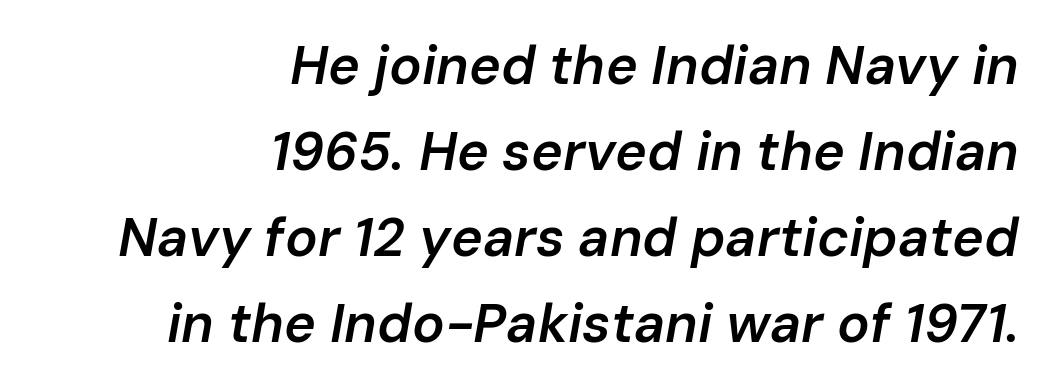
The image shows 54 px semibold type, italic (leaning right); set right-aligned, normal line spacing (1.59x), normal letter spacing, not underlined; low stroke contrast and a medium x-height.
